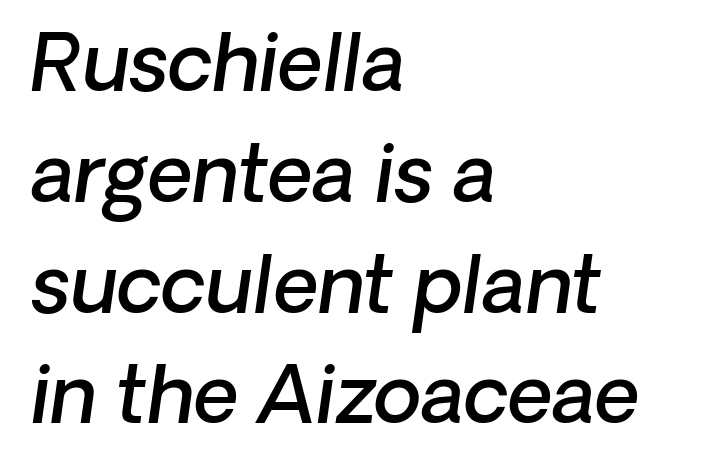
The face used here is a sans, in the tradition of grotesques and geometrics. Bare-footed words on every line. Words appear dense and cohesive because spacing is normal. This sample has the flowing, uneven cadence of proportional lettering. A semibold gives these letters moderate extra thickness, short of bold. Each new line begins a customary step beneath the previous one.
